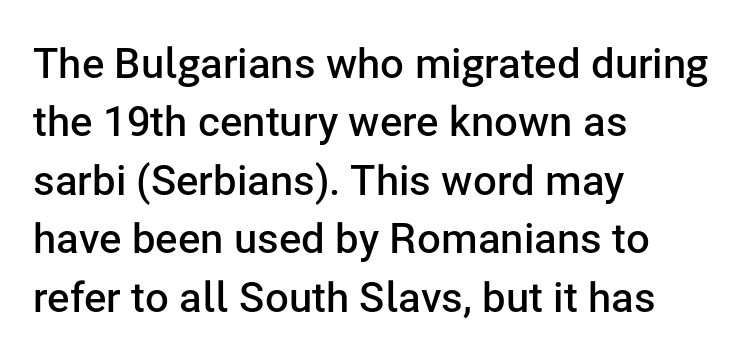
Q: Is the text bold? A: Semi-bold.
Q: Is the text italic (slanted)? A: No, it is upright.
Q: Is the typeface a serif or a sans-serif typeface? A: Sans-serif.
Q: Is the text underlined? A: No.
Q: How is the paragraph aligned? A: Left-aligned.
Q: Is the spacing between letters normal or unusually wide? A: Normal.
Q: Is the spacing between lines tight, normal or loose? A: Normal.
Q: Width (condensed, normal, or wide)? A: Normal.
Q: Stroke contrast? A: Low.
Q: x-height? A: Medium.
Q: Monospaced? A: No.
